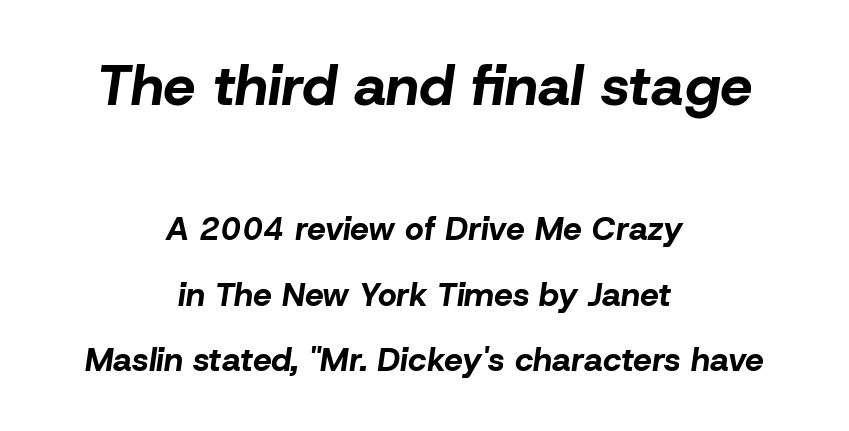
Q: Is the text bold? A: Yes.
Q: Is the text italic (slanted)? A: Yes, it leans right by about 8 degrees.
Q: Is the text underlined? A: No.
Q: How is the paragraph aligned? A: Centered.
Q: Is the spacing between letters normal or unusually wide? A: Normal.
Q: Is the spacing between lines tight, normal or loose? A: Loose.
Q: Which block of text is set in a larger size, the first (top) or the second (bottom)? A: The first (top) one.
Q: Width (condensed, normal, or wide)? A: Normal.
Q: Stroke contrast? A: Low.
Q: x-height? A: Medium.
Q: Monospaced? A: No.
